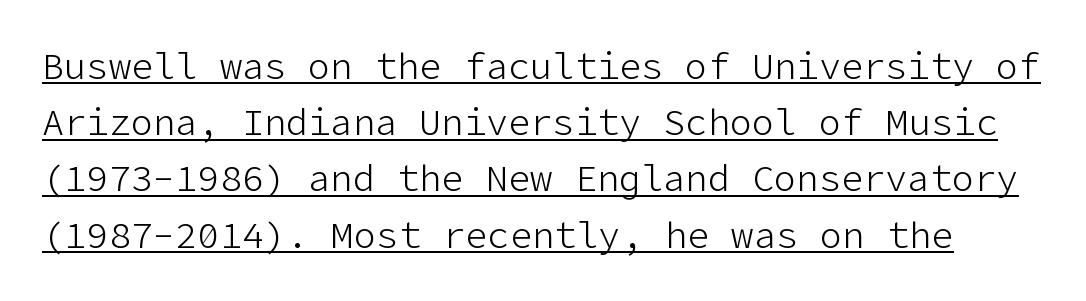
The image shows 37 px light sans-serif type, upright; set normal line spacing (1.52x), normal letter spacing, underlined; low stroke contrast and a medium x-height.
